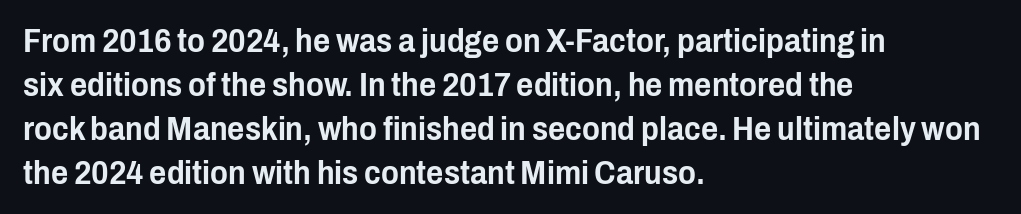
The block of text has a typical density, with ordinary space between rows. The lines in this sample share a left origin and differ only in where they stop. The words here are not underlined. The font family rendered here belongs to the sans-serif group.
